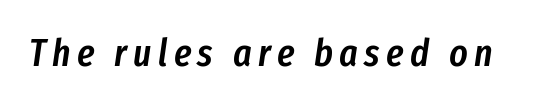
Observe the lean: these are italic letterforms. The font is running at a semibold setting, under full bold. A typesetter would call this proportional, since set widths differ per character. The zone under the glyphs is completely vacant.
